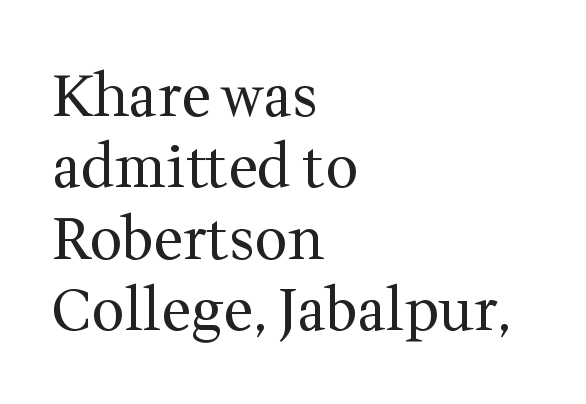
What kind of face is this? One with serifs. Glance below the letters and you will spot only blank space. Do the characters align in a grid? No, the font is proportional. Glyph-to-glyph distance matches everyday printed text. The setting favours the left margin, as ordinary paragraphs usually do. This is the regular roman posture of the typeface.
